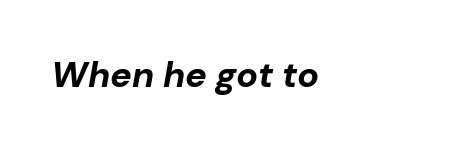
Q: Is the text bold? A: Yes.
Q: Is the text italic (slanted)? A: Yes, it leans right by about 10 degrees.
Q: Is the text underlined? A: No.
Q: Is the spacing between letters normal or unusually wide? A: Normal.
Q: Width (condensed, normal, or wide)? A: Normal.
Q: Stroke contrast? A: Low.
Q: x-height? A: Medium.
Q: Monospaced? A: No.
